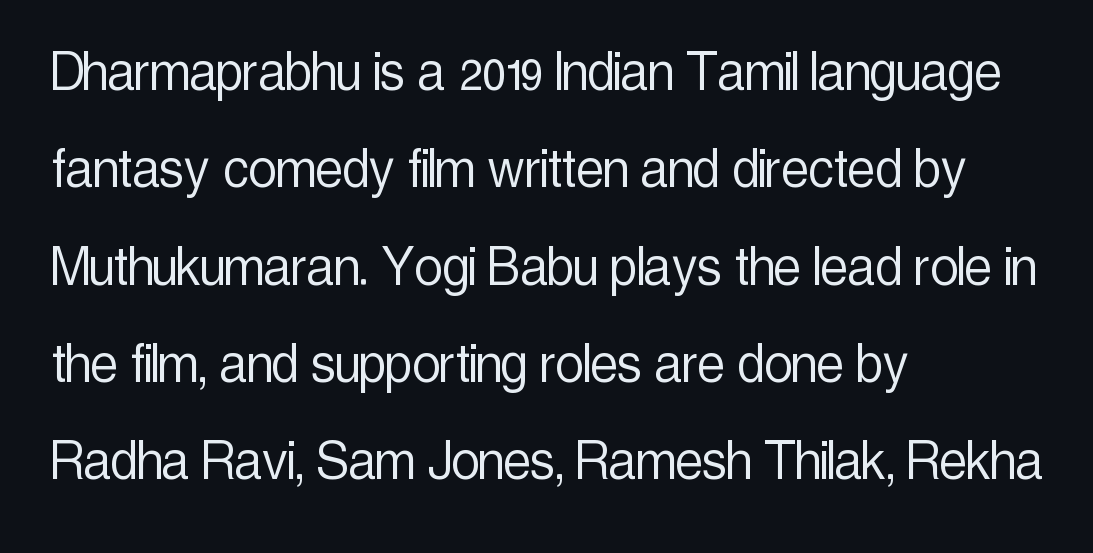
The image shows 62 px light, condensed sans-serif type, upright; set left-aligned, normal line spacing (1.57x), normal letter spacing, not underlined; a medium x-height.
